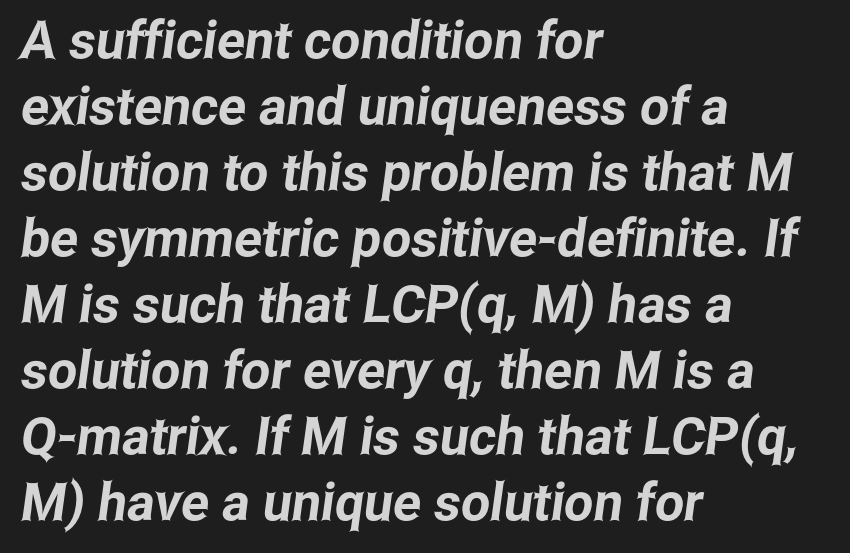
The image shows 52 px condensed sans-serif type; set left-aligned, normal line spacing (1.27x), normal letter spacing, not underlined; low stroke contrast and a medium x-height.
